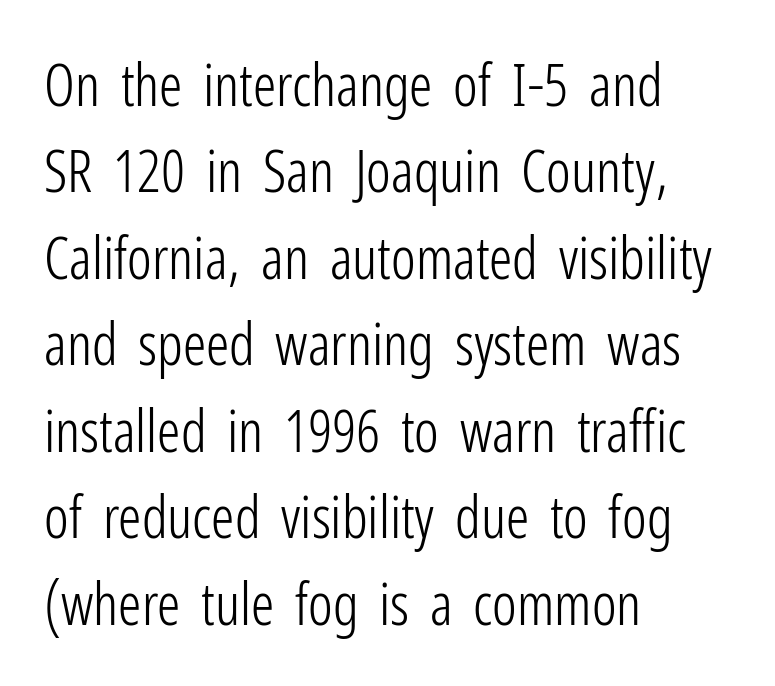
{"serif": "no", "italic": "no", "bold": "no", "weight": "light", "width": "condensed", "stroke_contrast": "low", "x_height": "medium", "monospaced": "no", "underline": "no", "align": "left", "line_spacing": "normal", "line_spacing_ratio": 1.49, "letter_spacing": "normal", "letter_spacing_em": 0.0, "glyph_px": 58}
